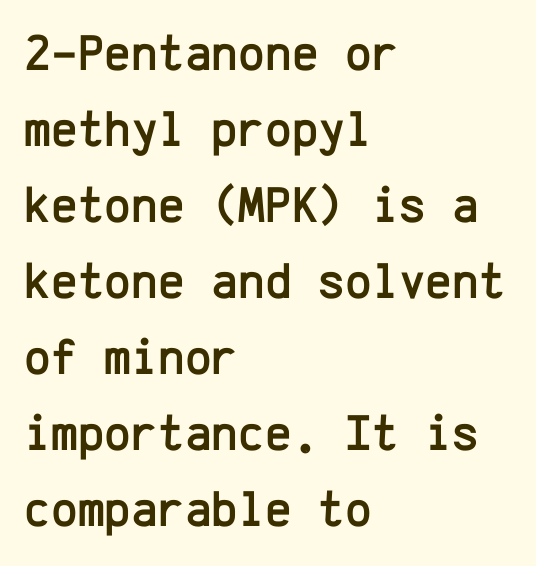
If you drew a line through each stem, it would be perfectly vertical. The letters carry no serifs — their stems end cleanly without finishing strokes. Looks like terminal output: every glyph gets an equal slot. A classic flush-left, rag-right setting is used for this passage. The gaps between neighbouring characters are ordinary and unremarkable.
